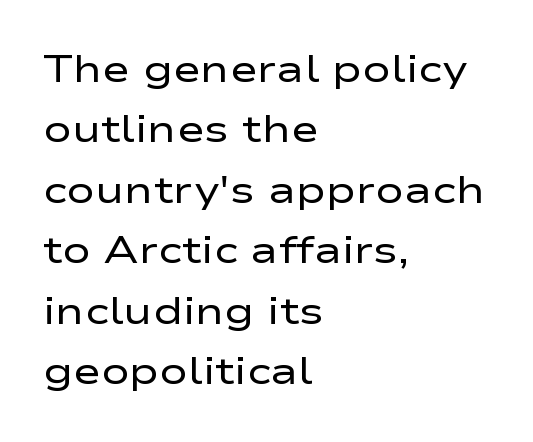
These lines are rendered in a variable-pitch font. The strip under each line holds only bare page. Type style note: lacks serifs. The block of text has a typical density, with ordinary space between rows. Layout note: lines flush left.
